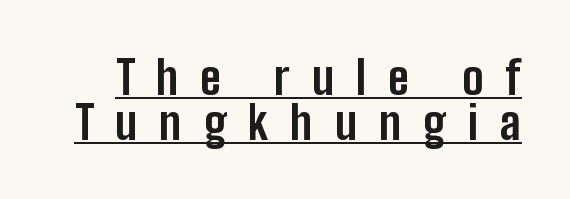
The image shows 46 px bold, condensed sans-serif type, upright; set tight line spacing (0.97x), unusually wide letter spacing (+0.47 em), underlined; low stroke contrast and a medium x-height.
